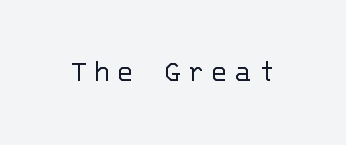
Q: Is the text bold? A: No.
Q: Is the text italic (slanted)? A: No, it is upright.
Q: Is the typeface a serif or a sans-serif typeface? A: Sans-serif.
Q: Is the text underlined? A: No.
Q: Width (condensed, normal, or wide)? A: Normal.
Q: Stroke contrast? A: Low.
Q: x-height? A: Large.
Q: Monospaced? A: Yes.
